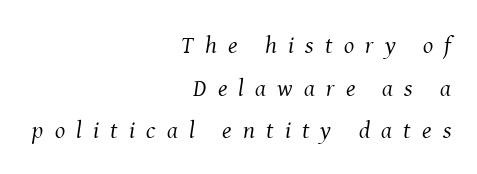
{"italic": "yes", "lean": "right", "slant_degrees": 8, "bold": "no", "underline": "no", "align": "right", "line_spacing_ratio": 1.78, "letter_spacing": "wide", "letter_spacing_em": 0.47, "glyph_px": 24}
